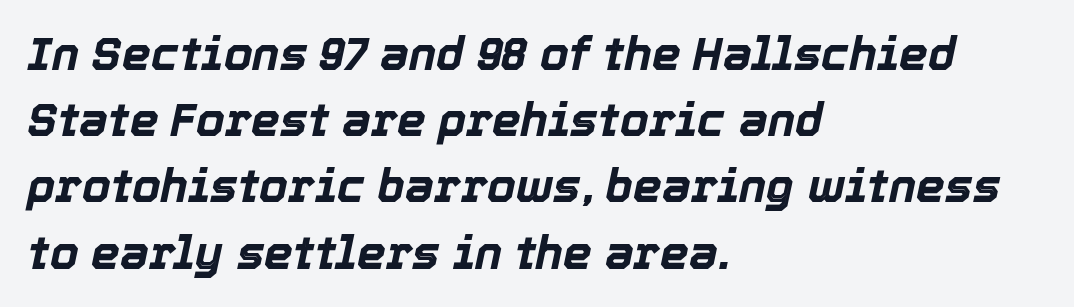
Q: Is the text bold? A: Yes.
Q: Is the text italic (slanted)? A: Yes, it leans right by about 12 degrees.
Q: Is the text underlined? A: No.
Q: How is the paragraph aligned? A: Left-aligned.
Q: Is the spacing between letters normal or unusually wide? A: Normal.
Q: Is the spacing between lines tight, normal or loose? A: Normal.
Q: Width (condensed, normal, or wide)? A: Normal.
Q: x-height? A: Medium.
Q: Monospaced? A: No.
